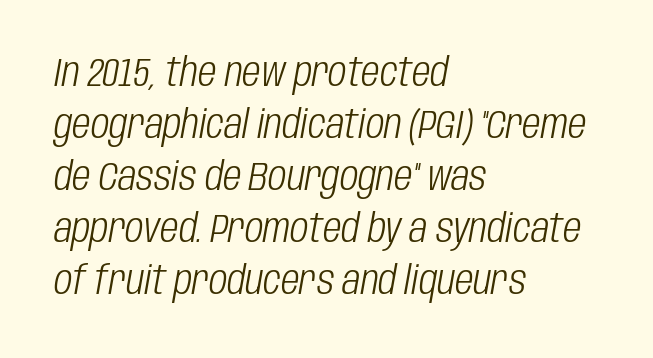
Note the varied advance widths — an 'i' is clearly narrower than an 'm'. Words float on clear page, feet unadorned. The letterforms sit shoulder to shoulder at normal distance. Heft: none added — not bold. In terms of leading, this rendering sits right in the middle. The rendering anchors every line to the left-hand side.
